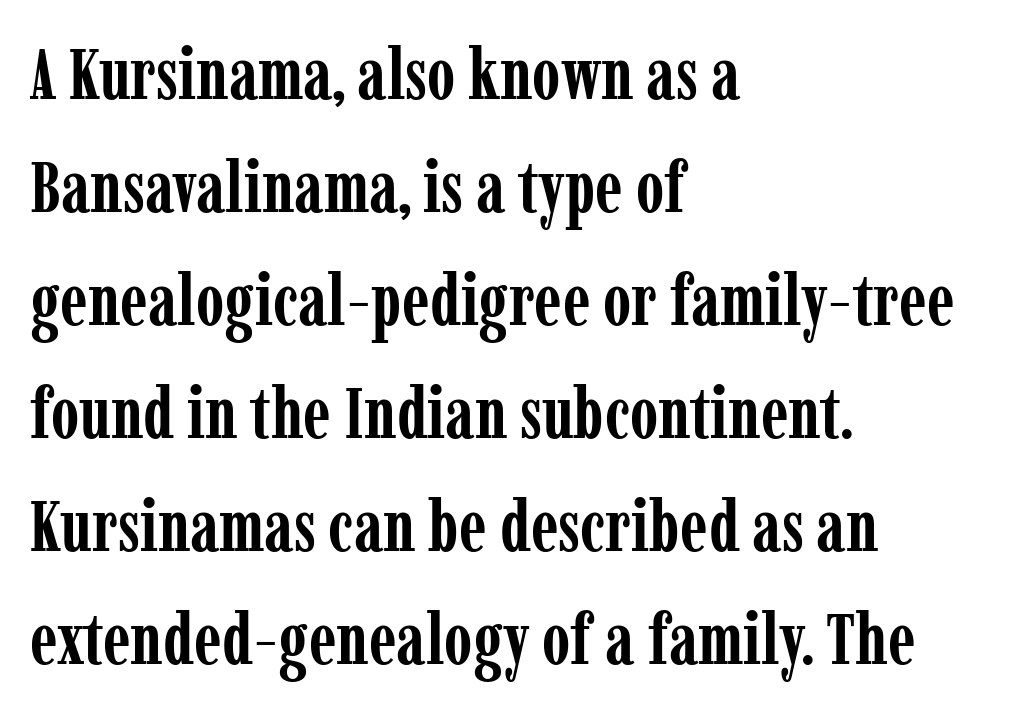
{"serif": "yes", "italic": "no", "bold": "yes", "weight": "semibold", "width": "condensed", "stroke_contrast": "low", "x_height": "medium", "monospaced": "no", "underline": "no", "align": "left", "line_spacing": "normal", "line_spacing_ratio": 1.57, "letter_spacing": "normal", "letter_spacing_em": 0.0, "glyph_px": 72}
